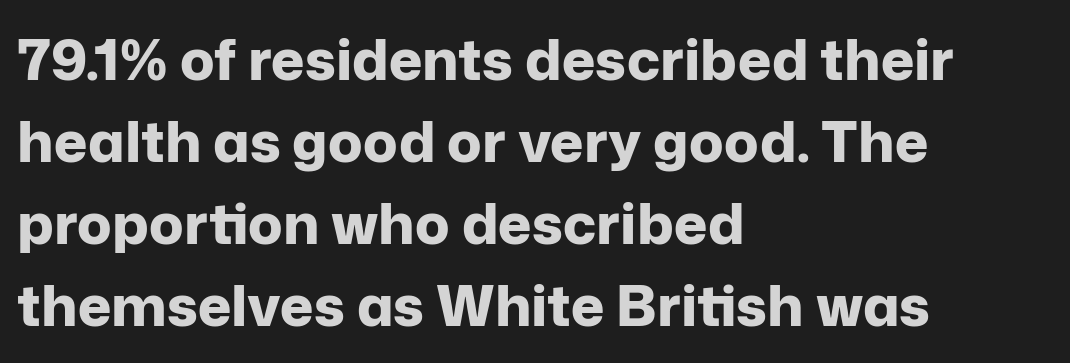
Every stem runs plumb, perpendicular to the baseline. Is the block centered? No — it sits flush against the left margin. Looks like regular typesetting: each glyph gets only the width it needs. The font is running at its bold setting.
